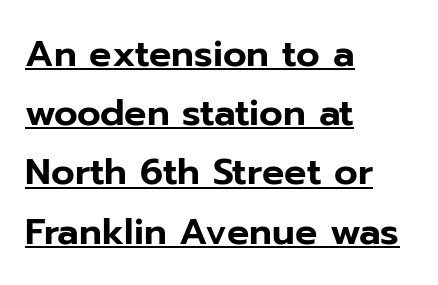
Q: Is the text italic (slanted)? A: No, it is upright.
Q: Is the typeface a serif or a sans-serif typeface? A: Sans-serif.
Q: Is the text underlined? A: Yes.
Q: How is the paragraph aligned? A: Left-aligned.
Q: Is the spacing between letters normal or unusually wide? A: Normal.
Q: Is the spacing between lines tight, normal or loose? A: Normal.
Q: Width (condensed, normal, or wide)? A: Normal.
Q: Stroke contrast? A: Low.
Q: x-height? A: Medium.
Q: Monospaced? A: No.
